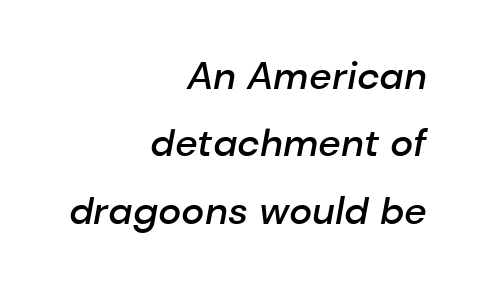
Q: Is the text bold? A: Semi-bold.
Q: Is the text italic (slanted)? A: Yes, it leans right by about 10 degrees.
Q: Is the text underlined? A: No.
Q: How is the paragraph aligned? A: Right-aligned.
Q: Is the spacing between letters normal or unusually wide? A: Normal.
Q: Width (condensed, normal, or wide)? A: Normal.
Q: Stroke contrast? A: Low.
Q: x-height? A: Medium.
Q: Monospaced? A: No.
